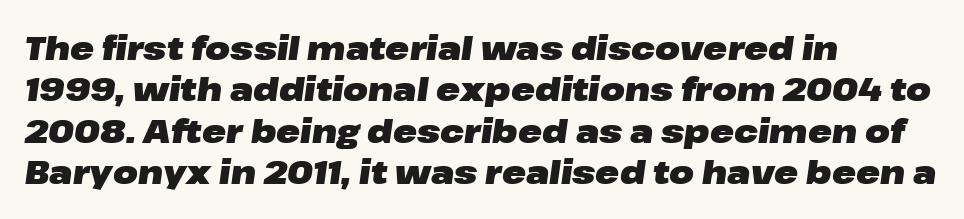
The image shows 32 px heavy, wide type, italic (leaning right); set left-aligned, normal line spacing (1.29x), normal letter spacing, not underlined; low stroke contrast and a medium x-height.
